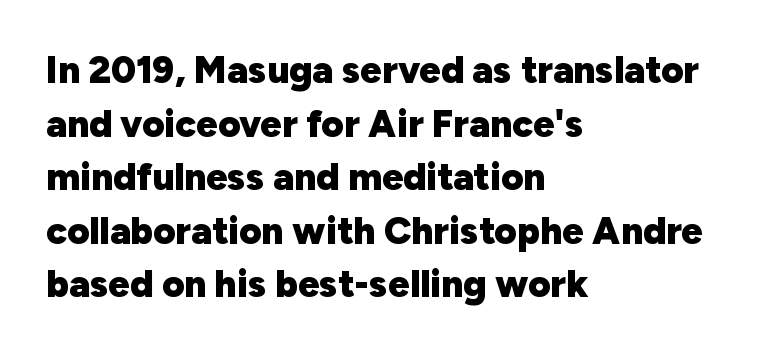
Q: Is the text bold? A: Yes.
Q: Is the text italic (slanted)? A: No, it is upright.
Q: Is the typeface a serif or a sans-serif typeface? A: Sans-serif.
Q: Is the text underlined? A: No.
Q: How is the paragraph aligned? A: Left-aligned.
Q: Is the spacing between letters normal or unusually wide? A: Normal.
Q: Is the spacing between lines tight, normal or loose? A: Normal.
Q: Width (condensed, normal, or wide)? A: Normal.
Q: Stroke contrast? A: Low.
Q: x-height? A: Medium.
Q: Monospaced? A: No.
